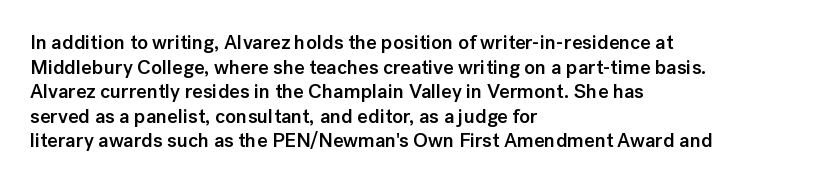
{"italic": "no", "bold": "semi", "underline": "no", "align": "left", "line_spacing_ratio": 1.23, "letter_spacing": "normal", "letter_spacing_em": 0.0, "glyph_px": 20}
